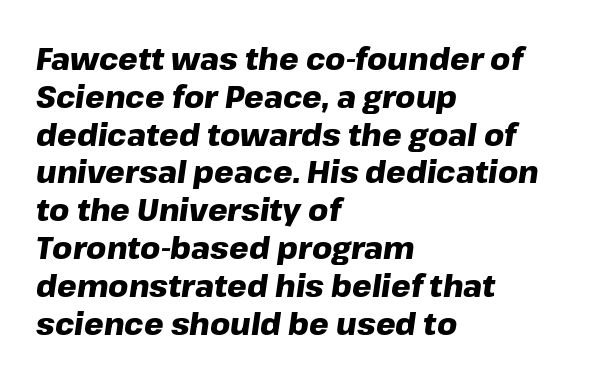
{"italic": "yes", "lean": "right", "slant_degrees": 8, "bold": "yes", "weight": "heavy", "width": "normal", "stroke_contrast": "low", "x_height": "medium", "monospaced": "no", "underline": "no", "align": "left", "line_spacing_ratio": 1.22, "letter_spacing": "normal", "letter_spacing_em": 0.0, "glyph_px": 31}
